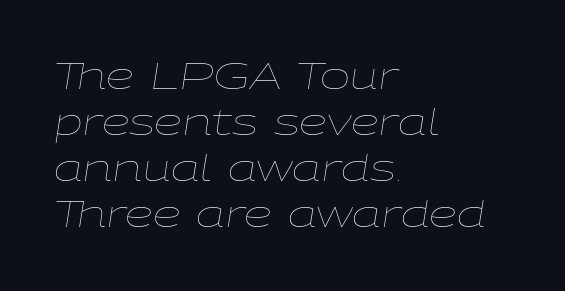
{"italic": "yes", "lean": "right", "slant_degrees": 9, "bold": "no", "weight": "thin", "width": "wide", "stroke_contrast": "low", "x_height": "medium", "monospaced": "no", "underline": "no", "align": "left", "line_spacing": "normal", "line_spacing_ratio": 1.28, "letter_spacing": "normal", "letter_spacing_em": 0.0, "glyph_px": 36}
